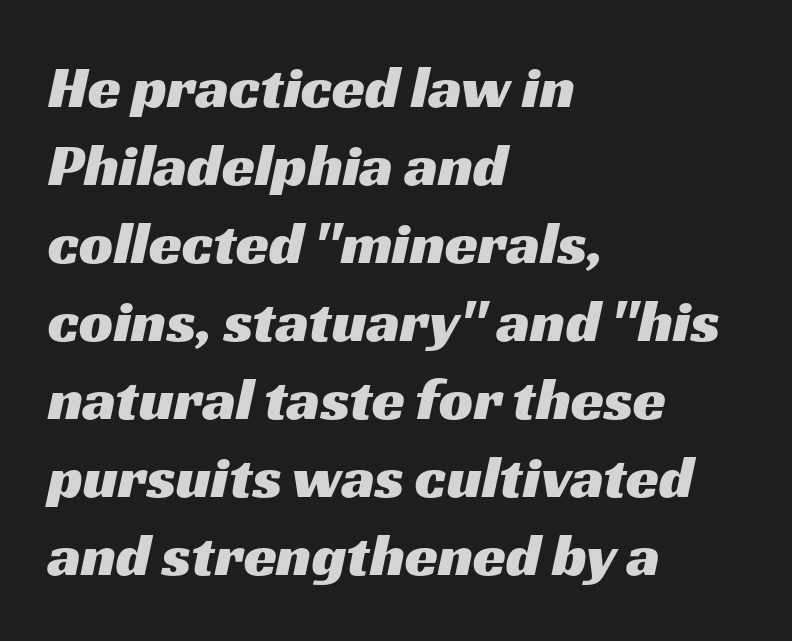
{"serif": "no", "width": "wide", "stroke_contrast": "medium", "x_height": "medium", "monospaced": "no", "underline": "no", "align": "left", "line_spacing": "normal", "line_spacing_ratio": 1.3, "letter_spacing": "normal", "letter_spacing_em": 0.0, "glyph_px": 60}
